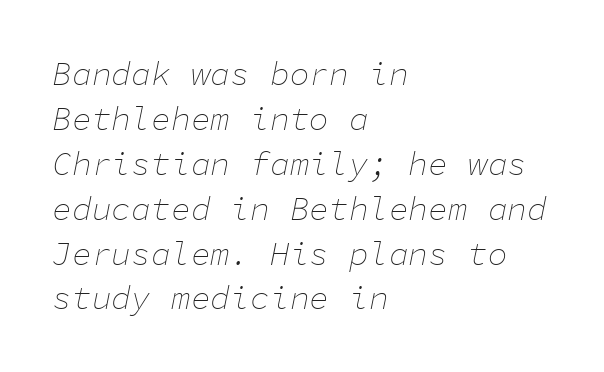
{"italic": "yes", "lean": "right", "slant_degrees": 11, "bold": "no", "weight": "thin", "width": "normal", "stroke_contrast": "low", "x_height": "medium", "monospaced": "yes", "underline": "no", "align": "left", "line_spacing": "normal", "line_spacing_ratio": 1.36, "letter_spacing": "normal", "letter_spacing_em": 0.0, "glyph_px": 33}
